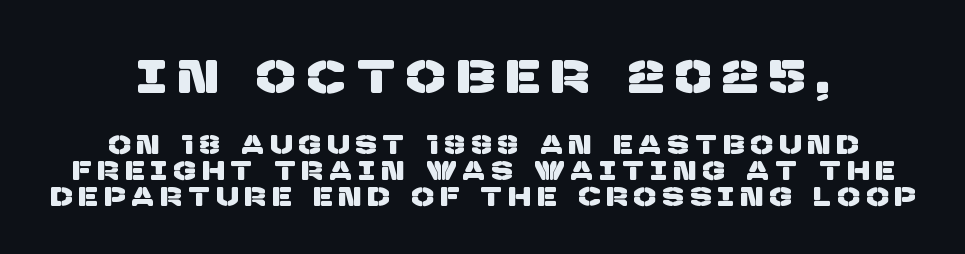
Q: Is the typeface a serif or a sans-serif typeface? A: Sans-serif.
Q: Is the text underlined? A: No.
Q: Is the spacing between letters normal or unusually wide? A: Unusually wide.
Q: Is the spacing between lines tight, normal or loose? A: Tight.
Q: Which block of text is set in a larger size, the first (top) or the second (bottom)? A: The first (top) one.
Q: Width (condensed, normal, or wide)? A: Normal.
Q: Stroke contrast? A: Low.
Q: x-height? A: Large.
Q: Monospaced? A: No.
